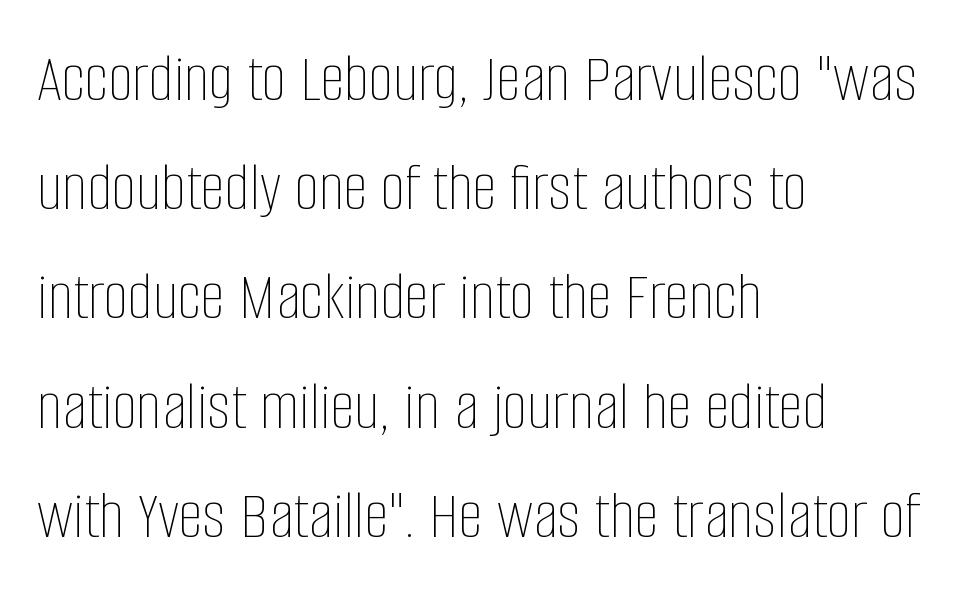
The image shows 70 px thin, condensed type, upright; set left-aligned, normal line spacing (1.56x), normal letter spacing, not underlined; low stroke contrast and a large x-height.
